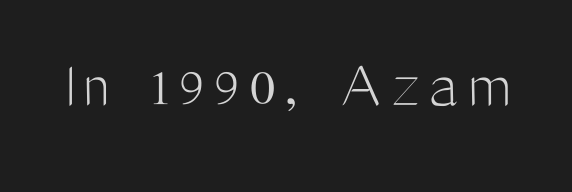
A light-to-regular cut is what we see here. Quick note: not italic, upright. Character widths vary here, with narrow letters taking less room than wide ones. These lines are composed in type without serifs. Just letters on the line, the space beneath them empty.
